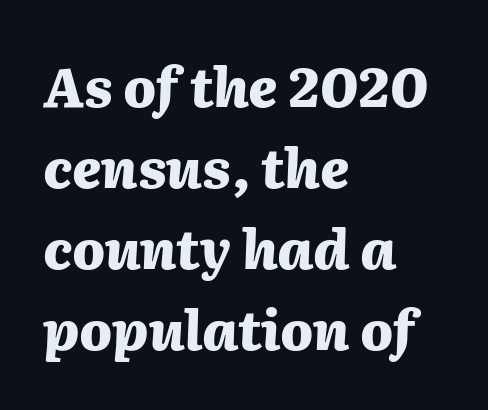
Q: Is the text bold? A: Yes.
Q: Is the text italic (slanted)? A: Yes, it leans right by about 2 degrees.
Q: Is the text underlined? A: No.
Q: How is the paragraph aligned? A: Left-aligned.
Q: Is the spacing between letters normal or unusually wide? A: Normal.
Q: Is the spacing between lines tight, normal or loose? A: Normal.
Q: Width (condensed, normal, or wide)? A: Normal.
Q: Stroke contrast? A: Medium.
Q: x-height? A: Medium.
Q: Monospaced? A: No.
